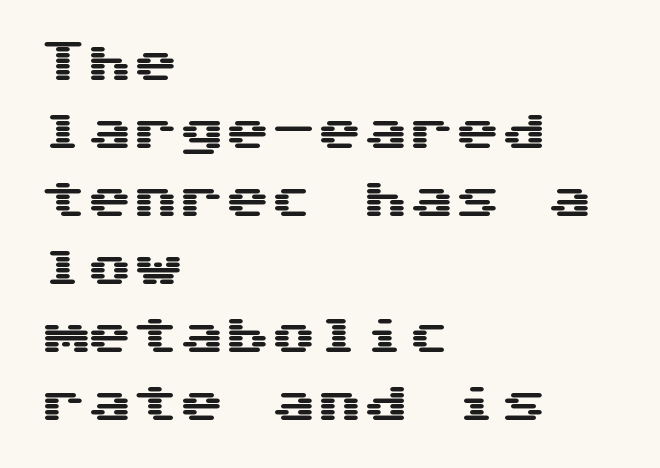
The image shows 46 px wide sans-serif type, upright; set left-aligned, normal line spacing (1.48x), normal letter spacing, not underlined; medium stroke contrast and a medium x-height.
